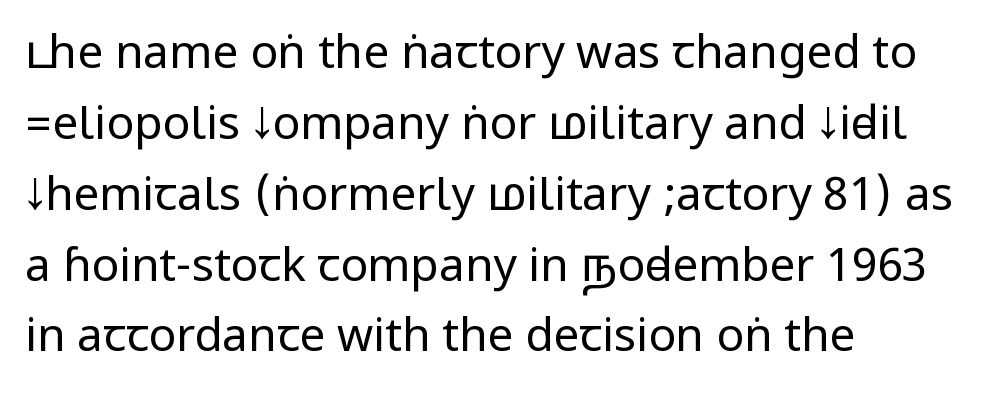
The image shows 46 px regular-weight, condensed sans-serif type, upright; set left-aligned, normal line spacing (1.54x), normal letter spacing, not underlined; low stroke contrast.
